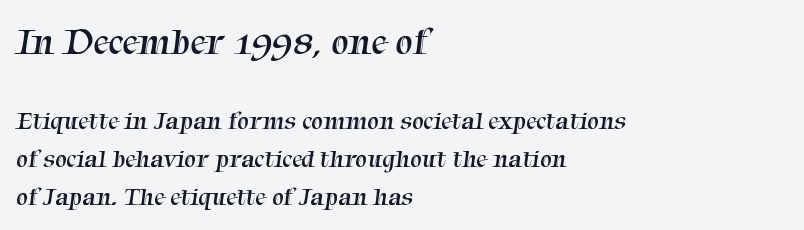
Q: Is the text bold? A: No.
Q: Is the typeface a serif or a sans-serif typeface? A: Serif.
Q: Is the text underlined? A: No.
Q: How is the paragraph aligned? A: Left-aligned.
Q: Is the spacing between letters normal or unusually wide? A: Normal.
Q: Is the spacing between lines tight, normal or loose? A: Normal.
Q: Which block of text is set in a larger size, the first (top) or the second (bottom)? A: The first (top) one.
Q: Width (condensed, normal, or wide)? A: Normal.
Q: Stroke contrast? A: Medium.
Q: x-height? A: Medium.
Q: Monospaced? A: No.
